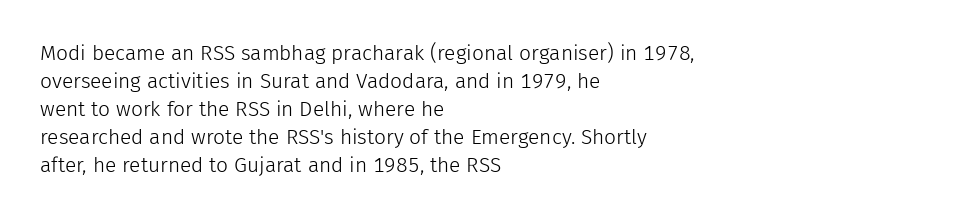
The image shows 21 px text type, upright; set left-aligned, normal line spacing (1.33x), normal letter spacing, not underlined.
